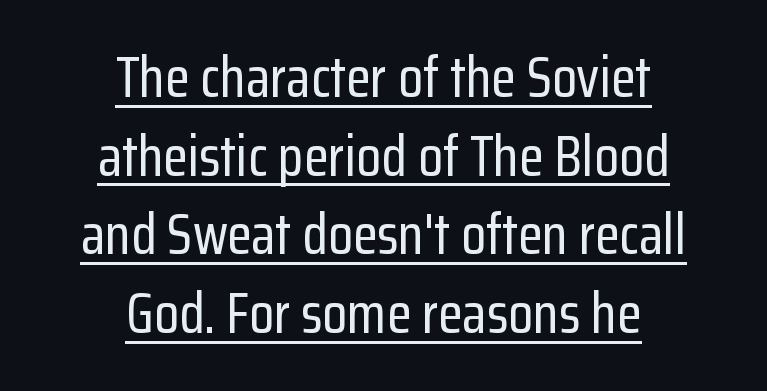
{"serif": "no", "italic": "no", "width": "condensed", "stroke_contrast": "low", "x_height": "medium", "monospaced": "no", "underline": "yes", "align": "center", "line_spacing": "normal", "line_spacing_ratio": 1.38, "letter_spacing": "normal", "letter_spacing_em": 0.0, "glyph_px": 57}
